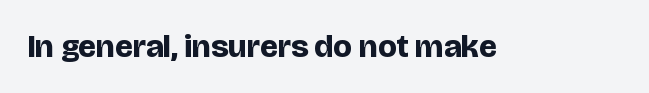
The image shows 32 px bold sans-serif type, upright; set normal letter spacing, not underlined; low stroke contrast and a large x-height.
